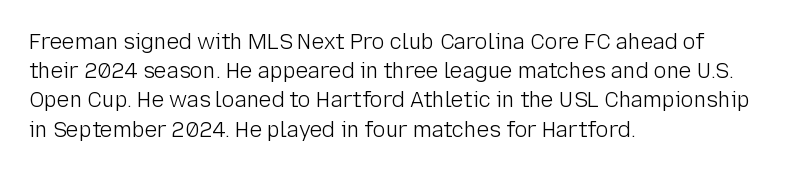
The image shows 21 px text type, upright; set left-aligned, normal line spacing (1.39x), normal letter spacing, not underlined.
